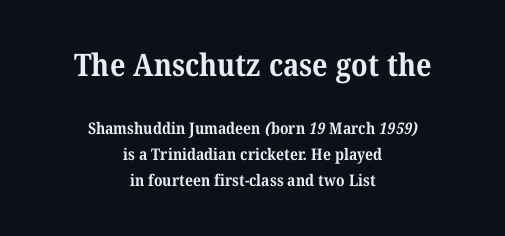
Q: Is the text bold? A: Yes.
Q: Is the typeface a serif or a sans-serif typeface? A: Serif.
Q: Is the text underlined? A: No.
Q: How is the paragraph aligned? A: Centered.
Q: Is the spacing between letters normal or unusually wide? A: Normal.
Q: Is the spacing between lines tight, normal or loose? A: Normal.
Q: Which block of text is set in a larger size, the first (top) or the second (bottom)? A: The first (top) one.
Q: Width (condensed, normal, or wide)? A: Normal.
Q: Stroke contrast? A: Medium.
Q: x-height? A: Medium.
Q: Monospaced? A: No.
